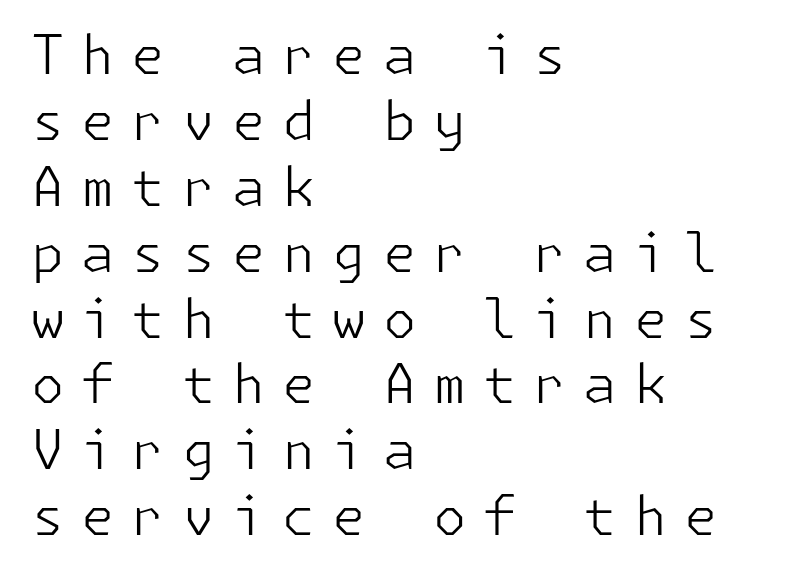
Q: Is the text bold? A: No.
Q: Is the text italic (slanted)? A: No, it is upright.
Q: Is the typeface a serif or a sans-serif typeface? A: Sans-serif.
Q: Is the text underlined? A: No.
Q: How is the paragraph aligned? A: Left-aligned.
Q: Is the spacing between letters normal or unusually wide? A: Unusually wide.
Q: Width (condensed, normal, or wide)? A: Normal.
Q: Stroke contrast? A: Low.
Q: x-height? A: Medium.
